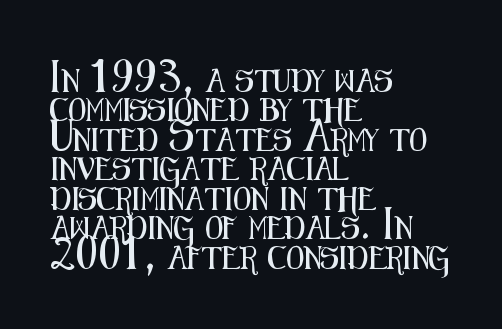
Q: Is the text italic (slanted)? A: No, it is upright.
Q: Is the text underlined? A: No.
Q: How is the paragraph aligned? A: Left-aligned.
Q: Is the spacing between letters normal or unusually wide? A: Normal.
Q: Is the spacing between lines tight, normal or loose? A: Normal.
